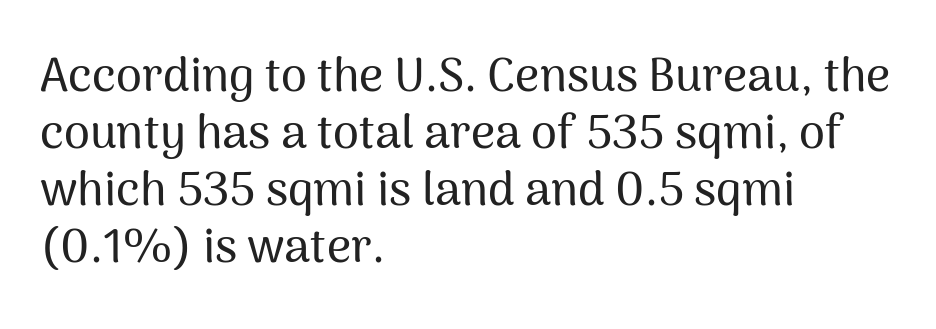
Q: Is the text italic (slanted)? A: No, it is upright.
Q: Is the typeface a serif or a sans-serif typeface? A: Sans-serif.
Q: Is the text underlined? A: No.
Q: How is the paragraph aligned? A: Left-aligned.
Q: Is the spacing between letters normal or unusually wide? A: Normal.
Q: Width (condensed, normal, or wide)? A: Normal.
Q: Stroke contrast? A: Medium.
Q: x-height? A: Medium.
Q: Monospaced? A: No.
